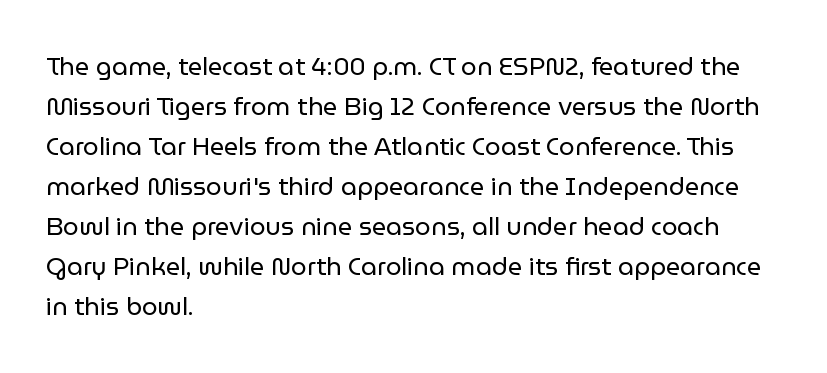
Q: Is the text bold? A: No.
Q: Is the text italic (slanted)? A: No, it is upright.
Q: Is the text underlined? A: No.
Q: How is the paragraph aligned? A: Left-aligned.
Q: Is the spacing between letters normal or unusually wide? A: Normal.
Q: Is the spacing between lines tight, normal or loose? A: Normal.
